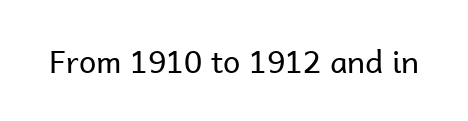
The image shows 31 px regular-weight sans-serif type, upright; set normal letter spacing, not underlined; low stroke contrast and a medium x-height.
